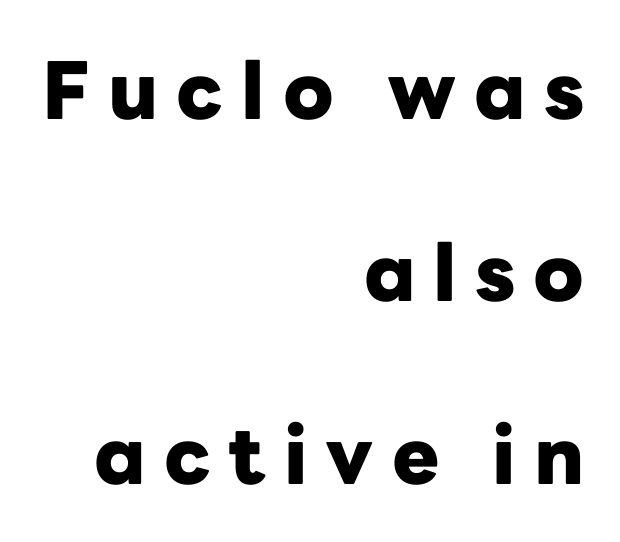
{"serif": "no", "italic": "no", "bold": "yes", "weight": "heavy", "width": "normal", "stroke_contrast": "low", "x_height": "medium", "monospaced": "no", "underline": "no", "align": "right", "line_spacing": "loose", "line_spacing_ratio": 2.31, "letter_spacing": "wide", "letter_spacing_em": 0.23, "glyph_px": 79}
